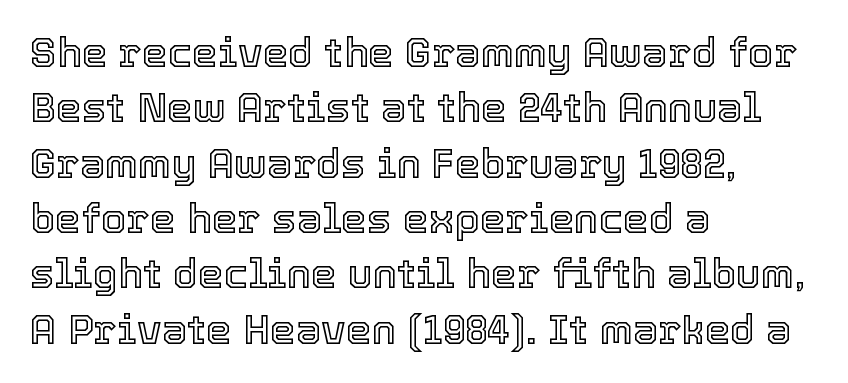
{"italic": "no", "width": "normal", "x_height": "medium", "monospaced": "no", "underline": "no", "align": "left", "line_spacing": "normal", "line_spacing_ratio": 1.35, "letter_spacing": "normal", "letter_spacing_em": 0.0, "glyph_px": 41}
